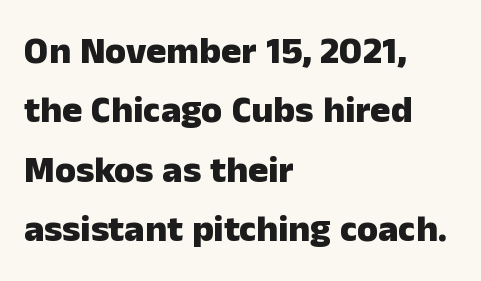
The image shows 38 px heavy sans-serif type, upright; set left-aligned, normal line spacing (1.56x), normal letter spacing, not underlined; low stroke contrast and a medium x-height.
